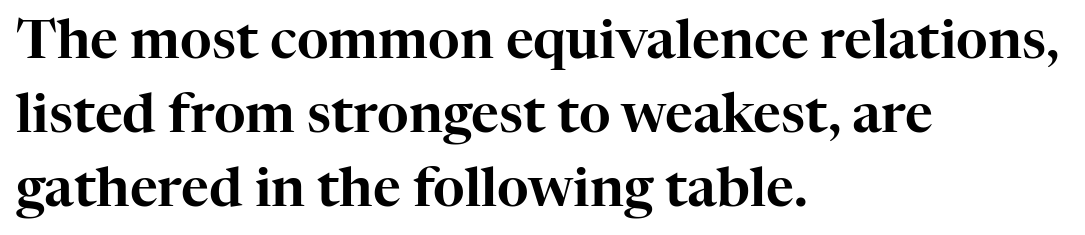
Interline gaps are of average width in this sample. Old-style or modern, the face here clearly has serifs. The specimen reads as upright at a glance. Varying glyph widths throughout — classic text-font behaviour. The face used here is rendered with its standard letterfit.
